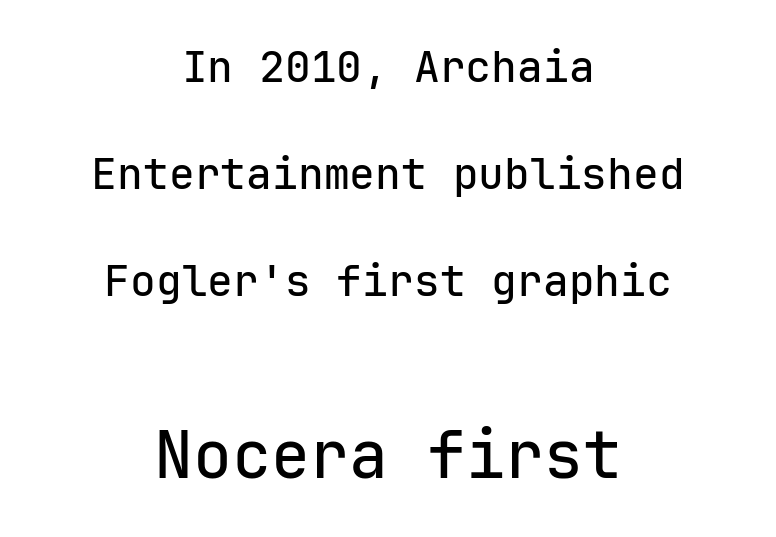
Q: Is the text italic (slanted)? A: No, it is upright.
Q: Is the typeface a serif or a sans-serif typeface? A: Sans-serif.
Q: Is the text underlined? A: No.
Q: How is the paragraph aligned? A: Centered.
Q: Is the spacing between letters normal or unusually wide? A: Normal.
Q: Is the spacing between lines tight, normal or loose? A: Loose.
Q: Which block of text is set in a larger size, the first (top) or the second (bottom)? A: The second (bottom) one.
Q: Width (condensed, normal, or wide)? A: Normal.
Q: Stroke contrast? A: Low.
Q: x-height? A: Medium.
Q: Monospaced? A: Yes.
